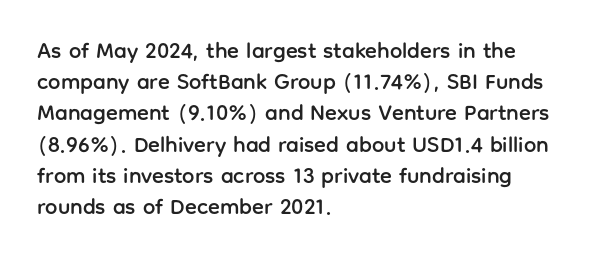
{"italic": "no", "underline": "no", "align": "left", "line_spacing": "normal", "line_spacing_ratio": 1.42, "letter_spacing": "normal", "letter_spacing_em": 0.0, "glyph_px": 22}
